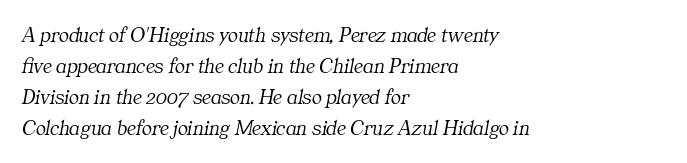
{"italic": "yes", "lean": "right", "slant_degrees": 11, "bold": "no", "underline": "no", "align": "left", "line_spacing": "normal", "line_spacing_ratio": 1.47, "letter_spacing": "normal", "letter_spacing_em": 0.0, "glyph_px": 21}
